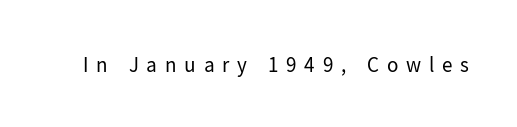
The image shows 21 px text type, upright; set unusually wide letter spacing (+0.37 em), not underlined.
